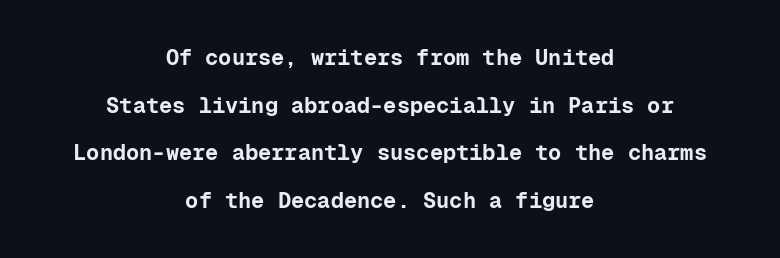
Beneath every word, the page is bare. Bold? Absolutely — the strokes are thick and heavy. Line starts and ends both wander, symmetrically. Baseline-to-baseline distance is far greater than the letter height. Nobody touched the tracking dial on this one.
